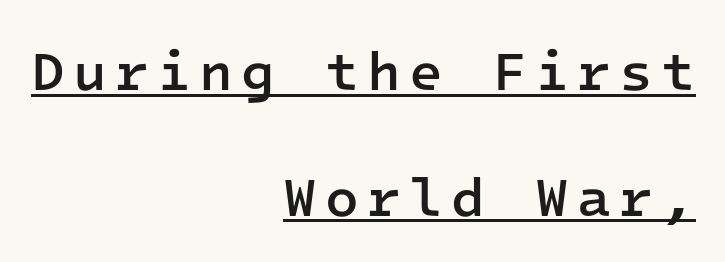
Q: Is the text bold? A: Semi-bold.
Q: Is the text italic (slanted)? A: No, it is upright.
Q: Is the typeface a serif or a sans-serif typeface? A: Sans-serif.
Q: Is the text underlined? A: Yes.
Q: How is the paragraph aligned? A: Right-aligned.
Q: Is the spacing between lines tight, normal or loose? A: Loose.
Q: Width (condensed, normal, or wide)? A: Normal.
Q: Stroke contrast? A: Low.
Q: x-height? A: Medium.
Q: Monospaced? A: Yes.
